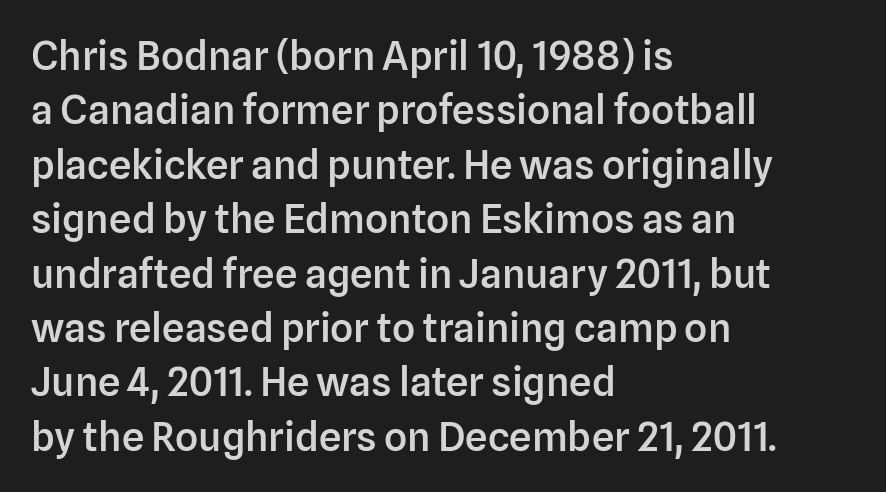
The image shows 40 px semibold sans-serif type, upright; set left-aligned, normal line spacing (1.36x), normal letter spacing, not underlined; low stroke contrast and a medium x-height.
